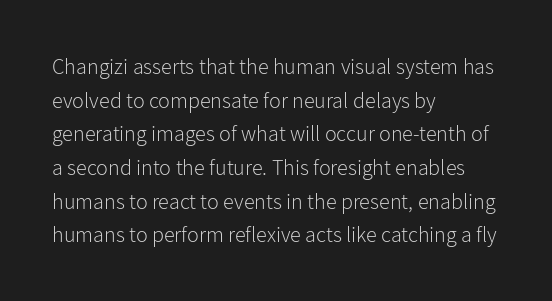
{"italic": "no", "bold": "no", "underline": "no", "align": "left", "line_spacing": "normal", "line_spacing_ratio": 1.53, "letter_spacing": "normal", "letter_spacing_em": 0.0, "glyph_px": 22}
